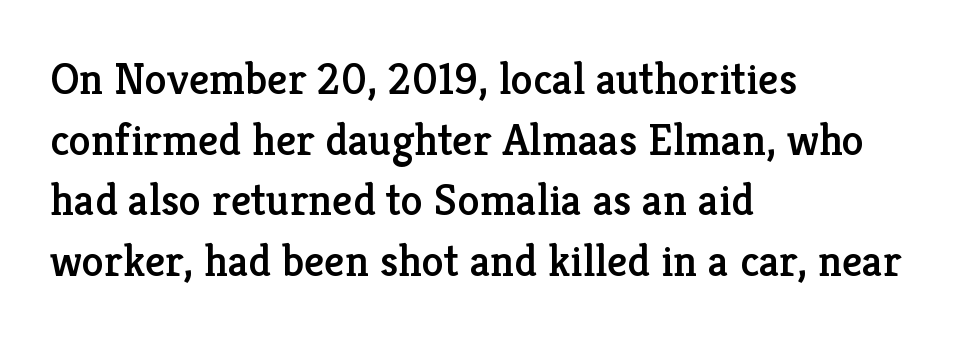
{"serif": "yes", "italic": "no", "width": "normal", "stroke_contrast": "low", "x_height": "medium", "monospaced": "no", "underline": "no", "align": "left", "line_spacing": "normal", "line_spacing_ratio": 1.35, "letter_spacing": "normal", "letter_spacing_em": 0.0, "glyph_px": 45}
